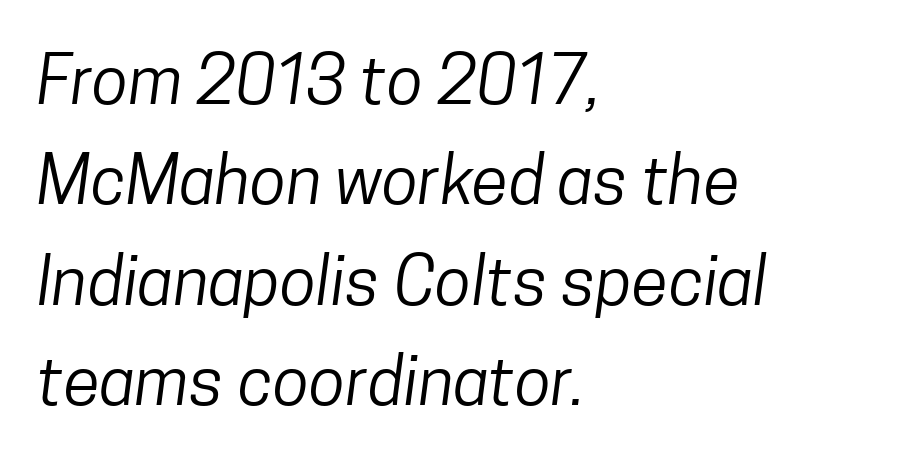
The image shows 67 px regular-weight, condensed sans-serif type; set left-aligned, normal line spacing (1.5x), normal letter spacing, not underlined; low stroke contrast and a medium x-height.
